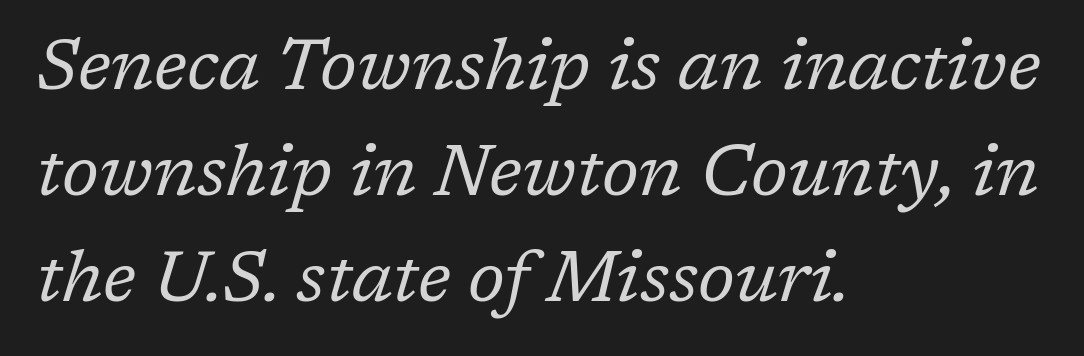
The gap between lines stays unmarked. The rendering shows small feet on the letterforms — a serif design. The letters advance in unequal steps, a hallmark of proportional type. The strokes are not fattened; the text isn't bold. Interline gaps are of average width in this sample.
